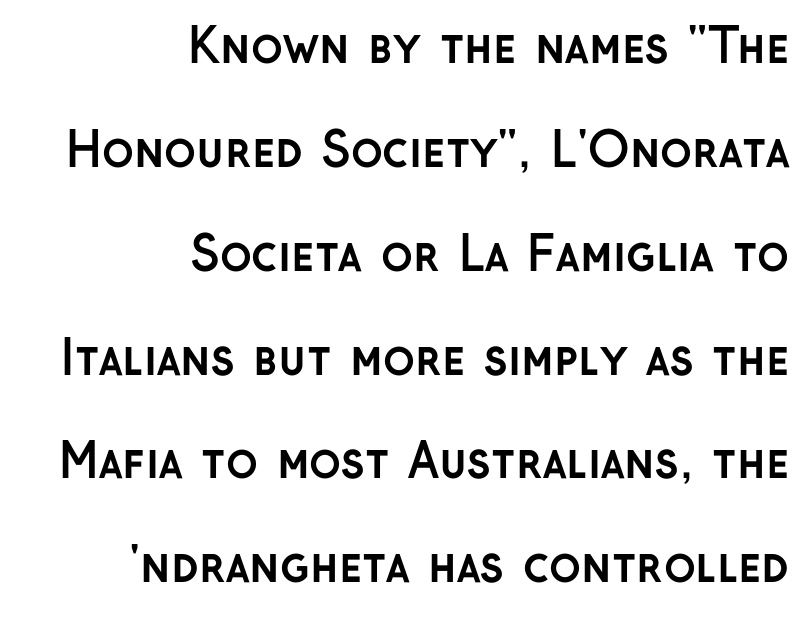
Caption: standard tracking, unaltered. Is this a fixed-width face? No — the glyphs have proportional, varying widths. Typesetter's note: full bold, strokes at maximum text heaviness. In terms of leading, this rendering errs on the spacious side. When letters stand straight like this, we call the style roman or upright.
